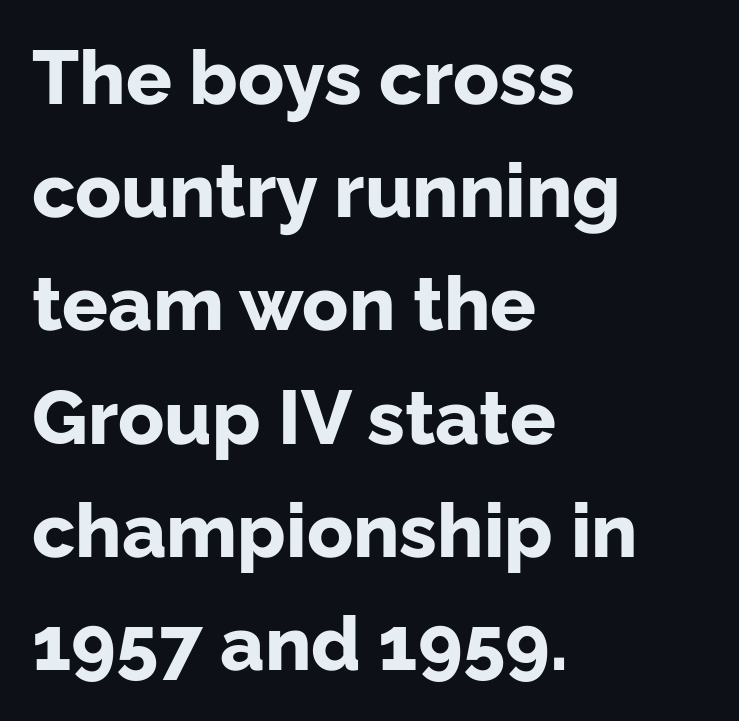
What stands out about the letter spacing? Nothing — it is the standard amount. One-word summary of the alignment: left. The designer left line spacing at the default. Strong, thick strokes mark this as bold type. Note: no serifs on the glyphs.
